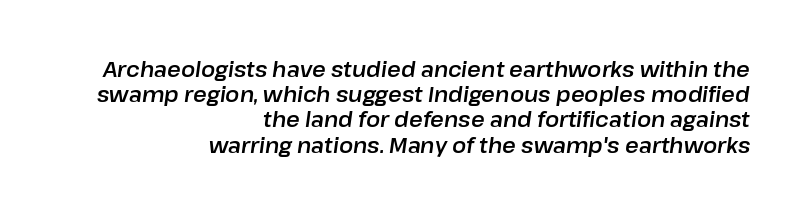
Q: Is the text italic (slanted)? A: Yes, it leans right by about 8 degrees.
Q: Is the text underlined? A: No.
Q: How is the paragraph aligned? A: Right-aligned.
Q: Is the spacing between letters normal or unusually wide? A: Normal.
